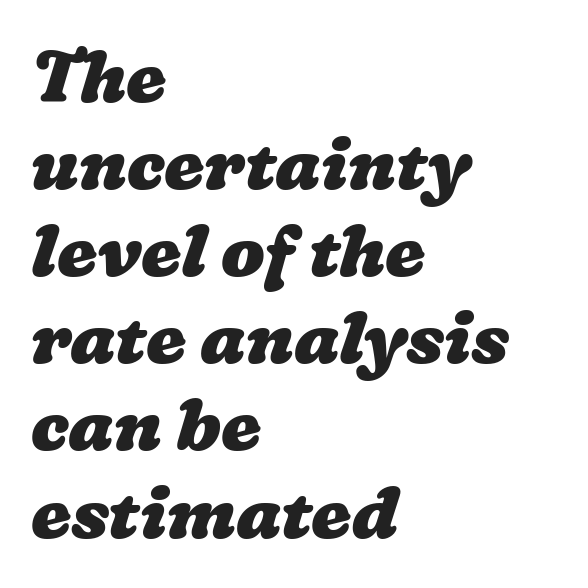
{"bold": "yes", "weight": "heavy", "width": "wide", "stroke_contrast": "low", "x_height": "medium", "monospaced": "no", "underline": "no", "align": "left", "line_spacing_ratio": 1.21, "letter_spacing": "normal", "letter_spacing_em": 0.0, "glyph_px": 72}
